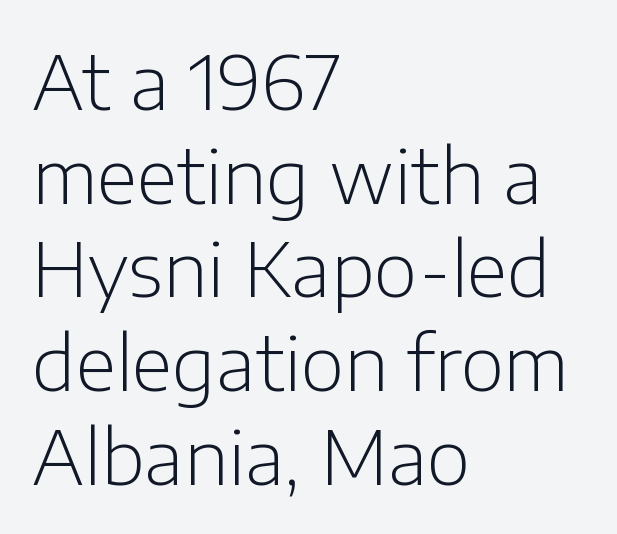
Grotesque or geometric, the face here clearly has no serifs. Is the stroke heavy? The answer is a plain regular-or-lighter. Glance below the letters and you will spot only blank space. Is the letter spacing exaggerated? No — it looks like the ordinary default. Students, observe: this is what conventionally led text looks like. The axis of the letterforms is exactly vertical.
